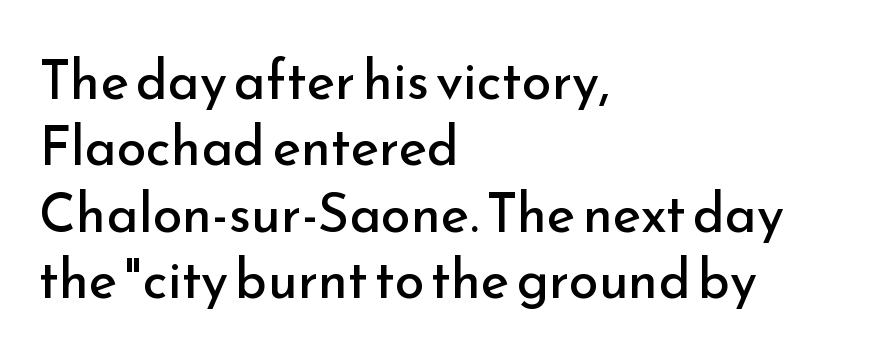
{"serif": "no", "italic": "no", "bold": "no", "weight": "regular", "width": "normal", "stroke_contrast": "low", "x_height": "small", "monospaced": "no", "underline": "no", "align": "left", "line_spacing_ratio": 1.23, "letter_spacing": "normal", "letter_spacing_em": 0.0, "glyph_px": 54}
